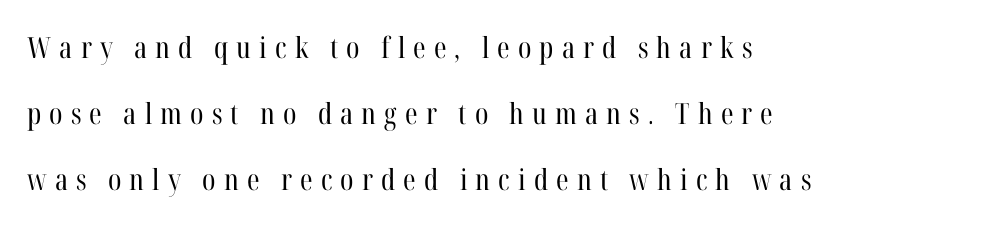
Q: Is the text bold? A: No.
Q: Is the text italic (slanted)? A: No, it is upright.
Q: Is the typeface a serif or a sans-serif typeface? A: Serif.
Q: Is the text underlined? A: No.
Q: How is the paragraph aligned? A: Left-aligned.
Q: Is the spacing between letters normal or unusually wide? A: Unusually wide.
Q: Is the spacing between lines tight, normal or loose? A: Loose.
Q: Width (condensed, normal, or wide)? A: Condensed.
Q: Stroke contrast? A: High.
Q: x-height? A: Medium.
Q: Monospaced? A: No.
